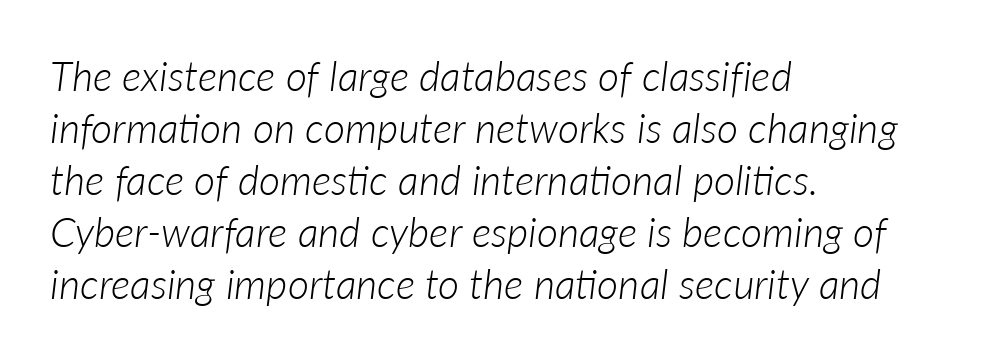
Q: Is the text bold? A: No.
Q: Is the text italic (slanted)? A: Yes, it leans right by about 7 degrees.
Q: Is the text underlined? A: No.
Q: How is the paragraph aligned? A: Left-aligned.
Q: Is the spacing between letters normal or unusually wide? A: Normal.
Q: Is the spacing between lines tight, normal or loose? A: Normal.
Q: Width (condensed, normal, or wide)? A: Normal.
Q: Stroke contrast? A: Low.
Q: x-height? A: Medium.
Q: Monospaced? A: No.
